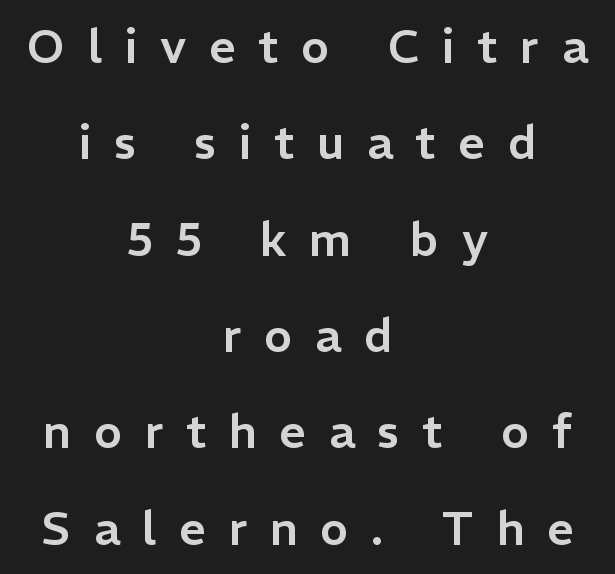
{"serif": "no", "italic": "no", "width": "normal", "stroke_contrast": "low", "x_height": "medium", "monospaced": "no", "underline": "no", "align": "center", "line_spacing": "loose", "line_spacing_ratio": 2.05, "letter_spacing": "wide", "letter_spacing_em": 0.48, "glyph_px": 47}
